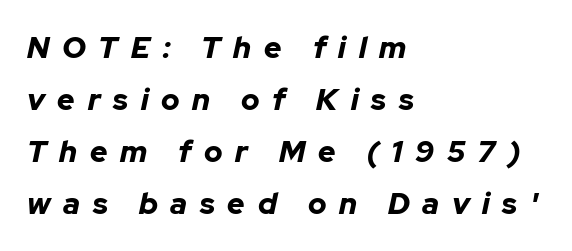
Q: Is the text bold? A: Yes.
Q: Is the text italic (slanted)? A: Yes, it leans right by about 12 degrees.
Q: Is the text underlined? A: No.
Q: How is the paragraph aligned? A: Left-aligned.
Q: Is the spacing between letters normal or unusually wide? A: Unusually wide.
Q: Width (condensed, normal, or wide)? A: Normal.
Q: Stroke contrast? A: Low.
Q: x-height? A: Medium.
Q: Monospaced? A: No.
